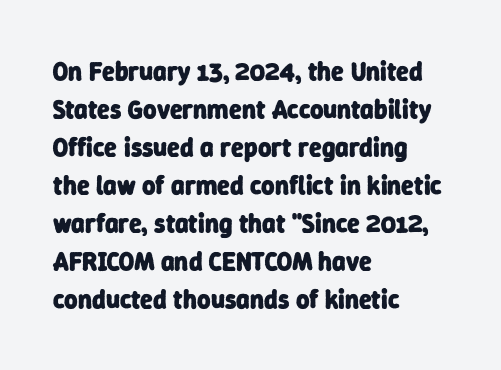
{"bold": "yes", "underline": "no", "align": "left", "line_spacing": "normal", "line_spacing_ratio": 1.46, "letter_spacing": "normal", "letter_spacing_em": 0.0, "glyph_px": 26}
